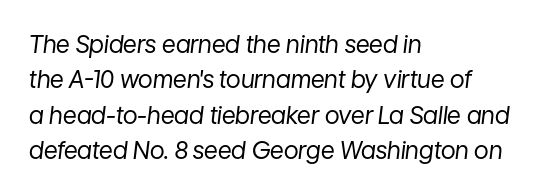
Characters are canted at an angle relative to the baseline's perpendicular. Leading: standard. There is no visible air inserted between adjacent glyphs. The baseline area is clear.
